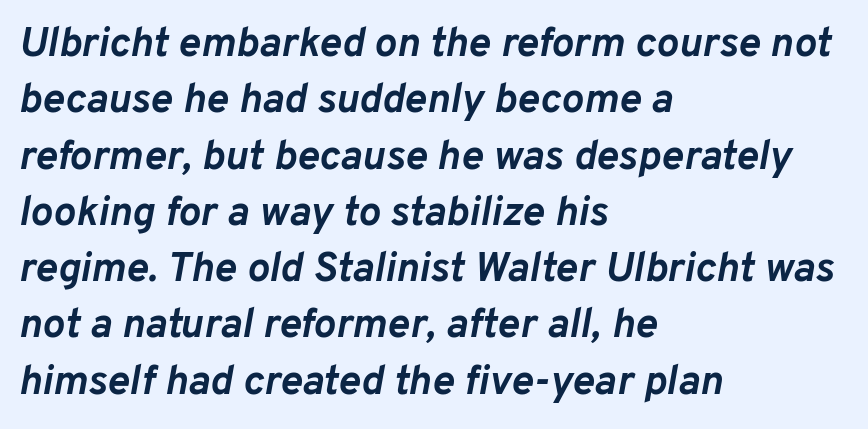
Q: Is the text bold? A: Yes.
Q: Is the text italic (slanted)? A: Yes, it leans right by about 10 degrees.
Q: Is the text underlined? A: No.
Q: How is the paragraph aligned? A: Left-aligned.
Q: Is the spacing between letters normal or unusually wide? A: Normal.
Q: Is the spacing between lines tight, normal or loose? A: Normal.
Q: Width (condensed, normal, or wide)? A: Normal.
Q: Stroke contrast? A: Low.
Q: x-height? A: Medium.
Q: Monospaced? A: No.
